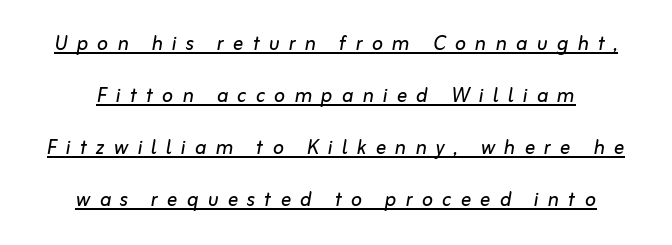
The weight would be labelled regular, book, light, or lighter still. A baseline rule has been typeset under these characters. These lines stack symmetrically, like a column narrowing and widening about its center. Leading is clearly above the norm, producing a sparse column. The rendering applies a slant to the glyphs.
